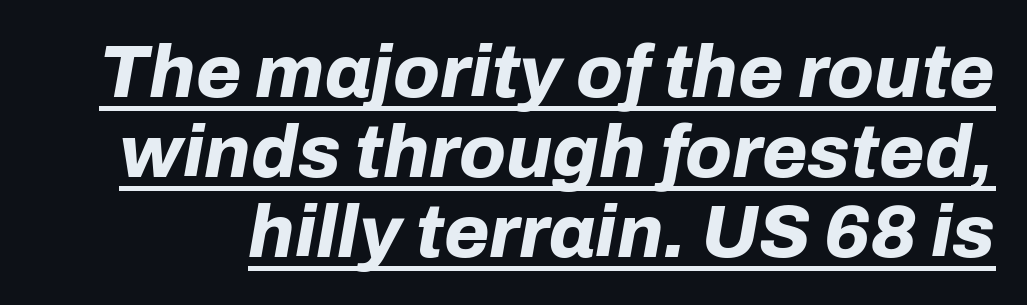
Q: Is the text bold? A: Yes.
Q: Is the text italic (slanted)? A: Yes, it leans right by about 10 degrees.
Q: Is the text underlined? A: Yes.
Q: Is the spacing between letters normal or unusually wide? A: Normal.
Q: Is the spacing between lines tight, normal or loose? A: Tight.
Q: Width (condensed, normal, or wide)? A: Normal.
Q: Stroke contrast? A: Low.
Q: x-height? A: Medium.
Q: Monospaced? A: No.
